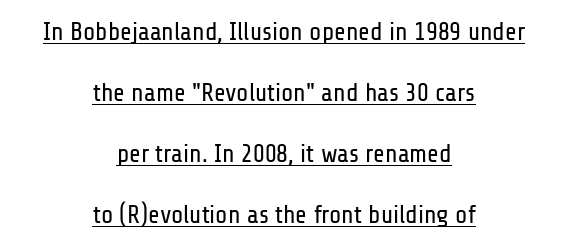
The image shows 25 px text type, upright; set centered, loose line spacing (2.44x), normal letter spacing, underlined.
